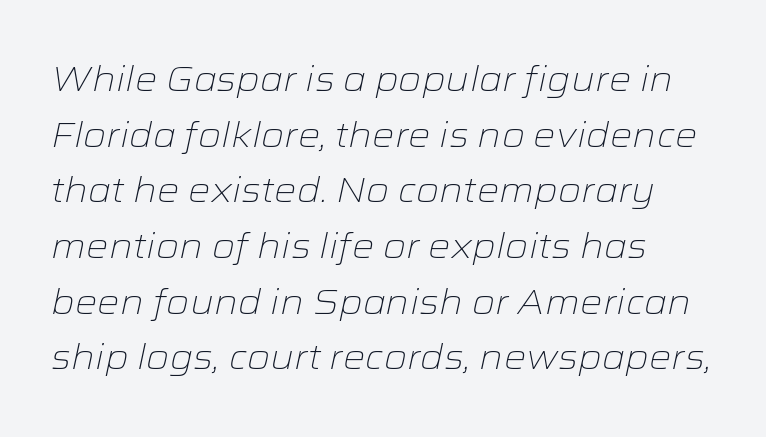
Compared with ordinary roman type, these characters are visibly tilted. Horizontally, the lines are justified to the leading edge only. The rendering keeps characters at their native spacing. No chunkiness to these letters — they're not bold.
